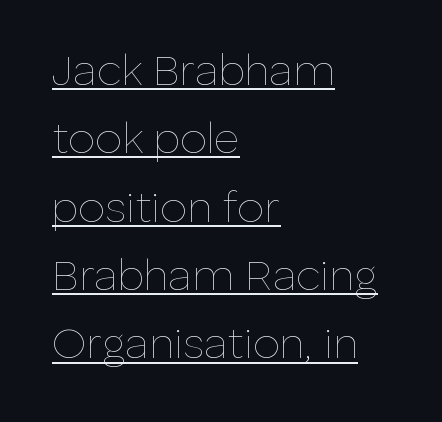
The image shows 43 px thin type, upright; set left-aligned, normal line spacing (1.59x), normal letter spacing, underlined; low stroke contrast and a medium x-height.
